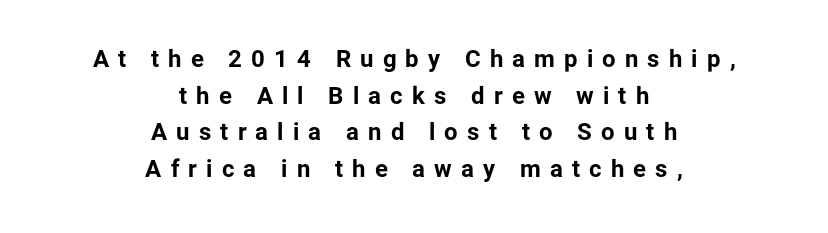
{"italic": "no", "bold": "yes", "underline": "no", "align": "center", "line_spacing": "normal", "line_spacing_ratio": 1.53, "letter_spacing": "wide", "letter_spacing_em": 0.38, "glyph_px": 24}
